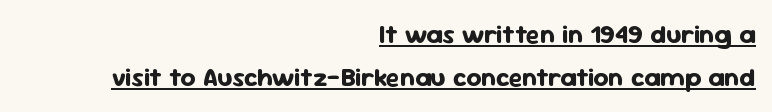
The passage shown is emphatically bold. The typesetter chose a ragged-left arrangement here. If you drew a line through each stem, it would be perfectly vertical. Each new line begins a customary step beneath the previous one. No extra tracking has been applied to these lines.
